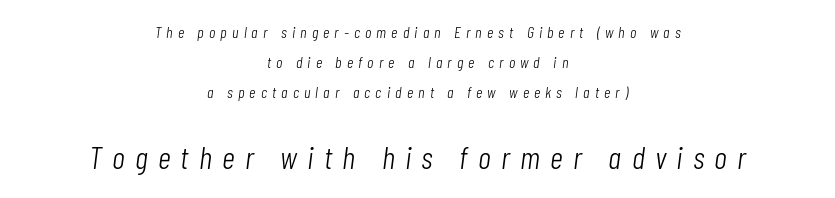
{"italic": "yes", "lean": "right", "slant_degrees": 7, "bold": "no", "weight": "light", "width": "condensed", "stroke_contrast": "low", "x_height": "medium", "monospaced": "no", "underline": "no", "align": "center", "line_spacing_ratio": 1.86, "letter_spacing": "wide", "letter_spacing_em": 0.32, "larger_block": "second", "size_ratio": 2.0, "glyph_px": 32}
